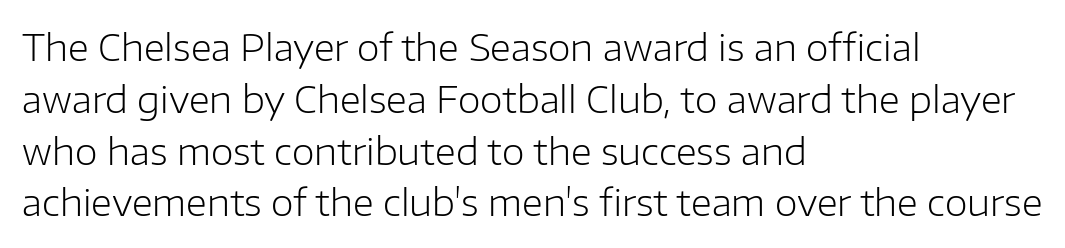
To sum up the face: it is a sans, with no serifs. Tracking value appears to be zero — textbook default spacing. Notice how the passage keeps a crisp vertical edge on the left only. A typesetter would mark this as roman, not italic. Descenders hang freely into open space. These lines sit exactly where default settings would place them.
